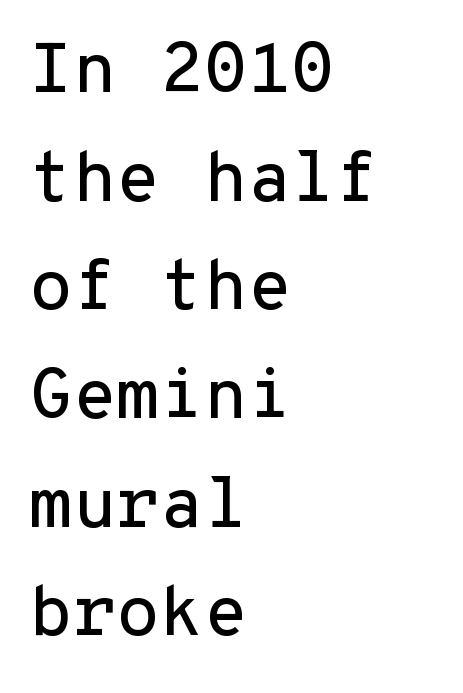
The image shows 71 px sans-serif type, upright, monospaced; set left-aligned, normal line spacing (1.53x), normal letter spacing, not underlined; low stroke contrast and a medium x-height.
